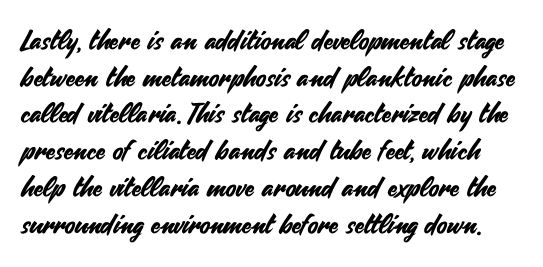
Q: Is the text italic (slanted)? A: Yes.
Q: Is the text underlined? A: No.
Q: Is the spacing between letters normal or unusually wide? A: Normal.
Q: Is the spacing between lines tight, normal or loose? A: Normal.
